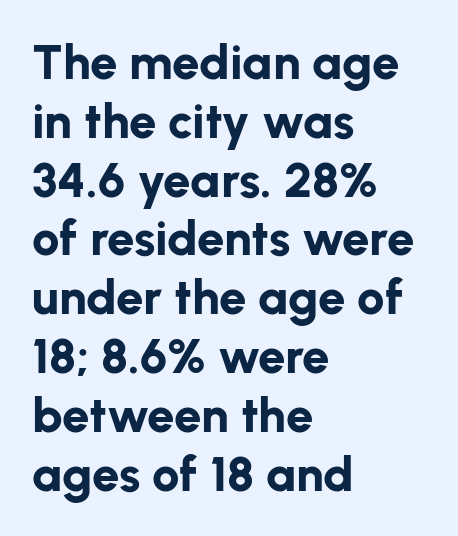
Q: Is the text bold? A: Yes.
Q: Is the text italic (slanted)? A: No, it is upright.
Q: Is the typeface a serif or a sans-serif typeface? A: Sans-serif.
Q: Is the text underlined? A: No.
Q: How is the paragraph aligned? A: Left-aligned.
Q: Is the spacing between letters normal or unusually wide? A: Normal.
Q: Width (condensed, normal, or wide)? A: Normal.
Q: Stroke contrast? A: Low.
Q: x-height? A: Medium.
Q: Monospaced? A: No.
